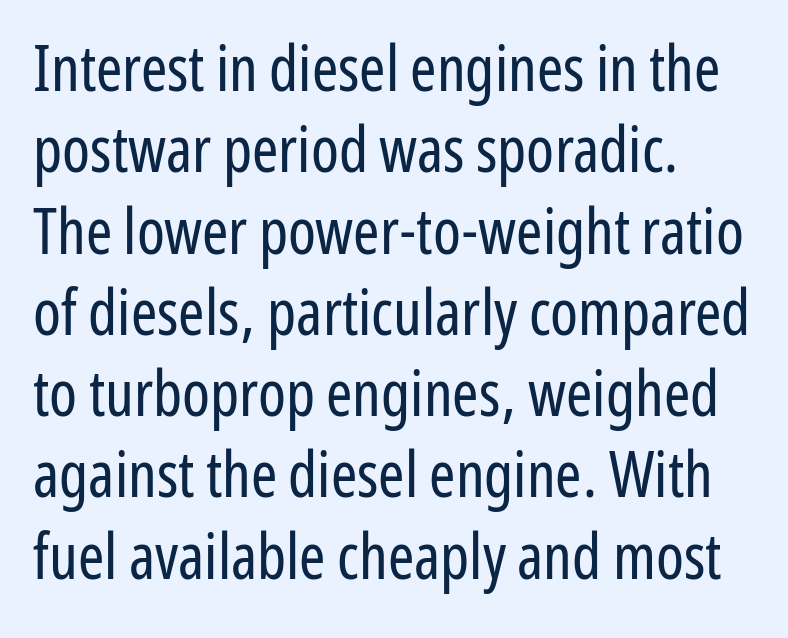
The image shows 63 px regular-weight, condensed sans-serif type, upright; set left-aligned, normal line spacing (1.29x), normal letter spacing, not underlined; low stroke contrast and a medium x-height.
